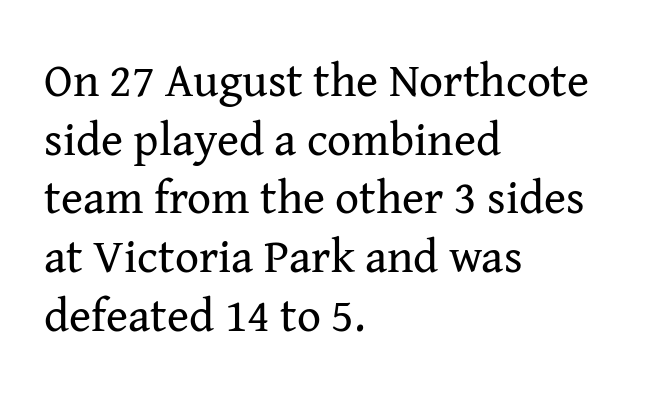
{"serif": "yes", "italic": "no", "bold": "no", "weight": "regular", "width": "normal", "stroke_contrast": "medium", "x_height": "medium", "monospaced": "no", "underline": "no", "align": "left", "line_spacing": "normal", "line_spacing_ratio": 1.25, "letter_spacing": "normal", "letter_spacing_em": 0.0, "glyph_px": 47}
